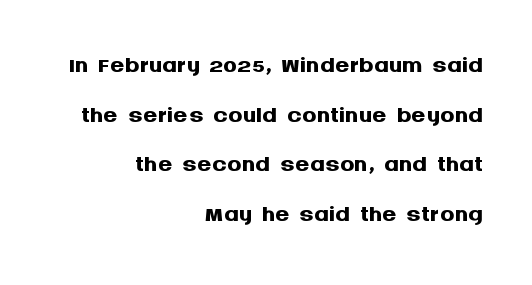
The image shows 36 px semibold sans-serif type, upright; set right-aligned, normal line spacing (1.38x), normal letter spacing, not underlined; medium stroke contrast and a large x-height.
